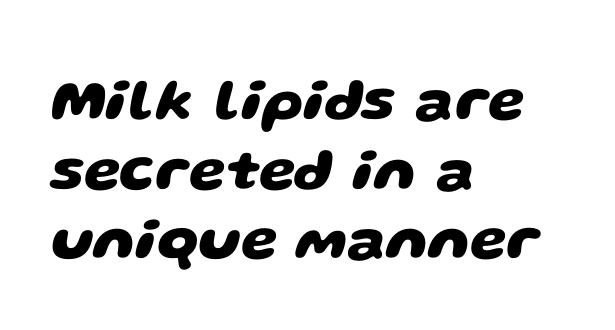
The image shows 59 px heavy, wide sans-serif type; set left-aligned, line spacing 1.18x, normal letter spacing, not underlined; low stroke contrast and a large x-height.
